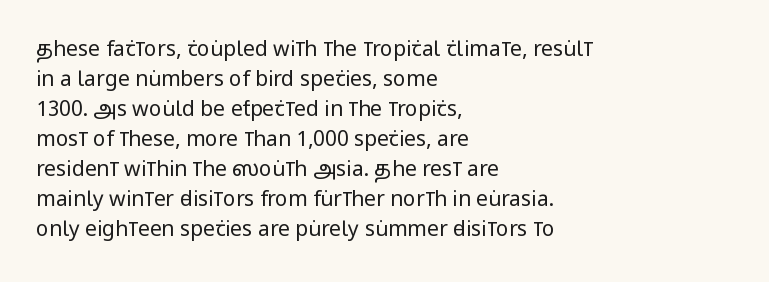
Compared with typical body copy, the letter spacing here is the same. The text block is weighted toward the left margin, trailing off unevenly rightward. The foot of each line stays bare and open. Evenly set lines give the paragraph a standard silhouette. Stroke thickness stays within the range of a standard reading face or lighter.
